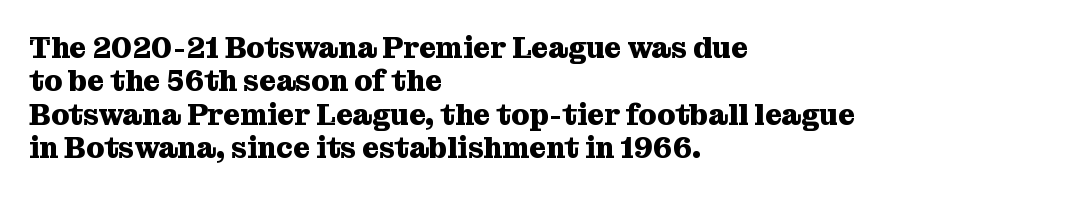
The image shows 29 px heavy serif type, upright; set left-aligned, tight line spacing (1.15x), normal letter spacing, not underlined; medium stroke contrast and a medium x-height.
